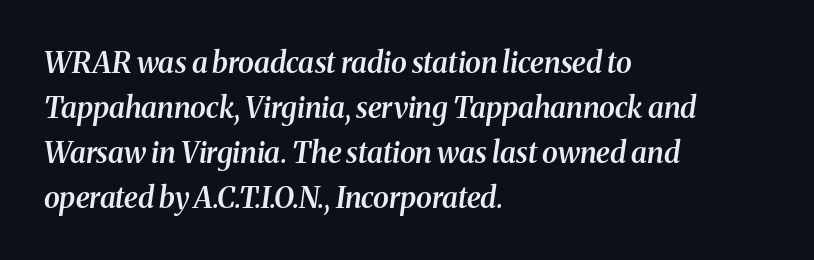
{"serif": "yes", "italic": "yes", "lean": "right", "slant_degrees": 8, "bold": "semi", "weight": "semibold", "width": "normal", "stroke_contrast": "medium", "x_height": "medium", "monospaced": "no", "underline": "no", "align": "left", "line_spacing": "normal", "line_spacing_ratio": 1.55, "letter_spacing": "normal", "letter_spacing_em": 0.0, "glyph_px": 29}
